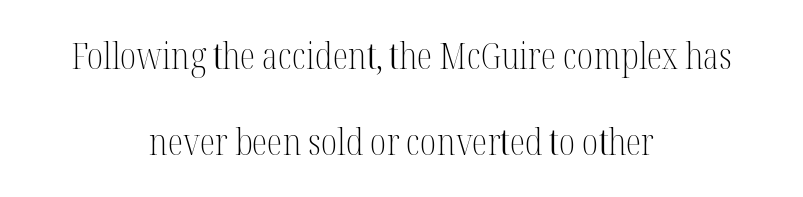
{"serif": "yes", "italic": "no", "bold": "no", "weight": "light", "width": "condensed", "stroke_contrast": "medium", "x_height": "medium", "monospaced": "no", "underline": "no", "align": "center", "line_spacing": "loose", "line_spacing_ratio": 2.4, "letter_spacing": "normal", "letter_spacing_em": 0.0, "glyph_px": 36}
